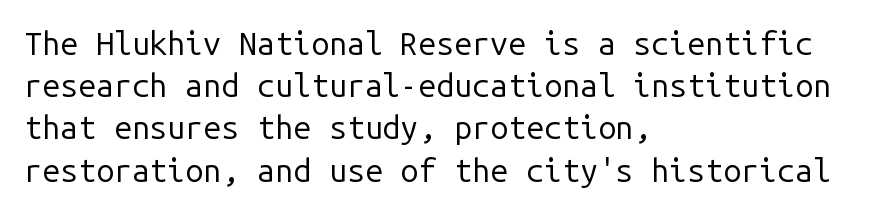
{"serif": "no", "italic": "no", "bold": "no", "weight": "regular", "width": "normal", "stroke_contrast": "low", "x_height": "medium", "monospaced": "yes", "underline": "no", "align": "left", "line_spacing": "normal", "line_spacing_ratio": 1.32, "letter_spacing": "normal", "letter_spacing_em": 0.0, "glyph_px": 32}
